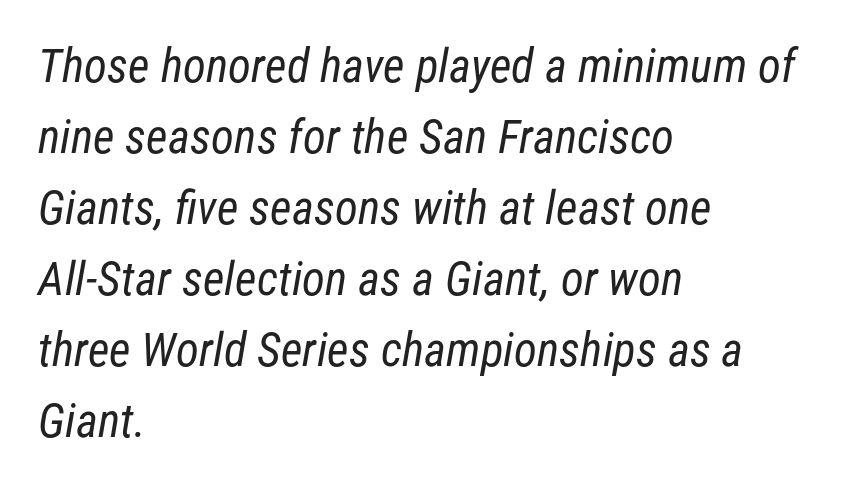
Q: Is the text bold? A: No.
Q: Is the typeface a serif or a sans-serif typeface? A: Sans-serif.
Q: Is the text underlined? A: No.
Q: How is the paragraph aligned? A: Left-aligned.
Q: Is the spacing between letters normal or unusually wide? A: Normal.
Q: Is the spacing between lines tight, normal or loose? A: Normal.
Q: Width (condensed, normal, or wide)? A: Condensed.
Q: Stroke contrast? A: Low.
Q: x-height? A: Medium.
Q: Monospaced? A: No.
